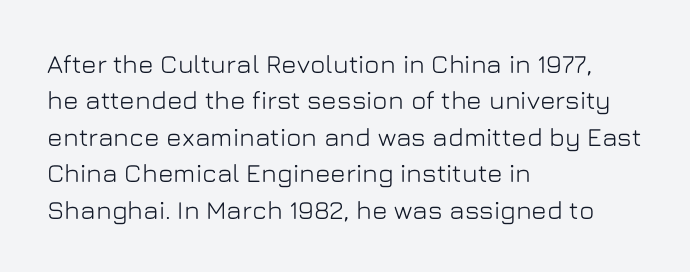
The image shows 26 px text type, upright; set left-aligned, normal line spacing (1.4x), normal letter spacing, not underlined.
